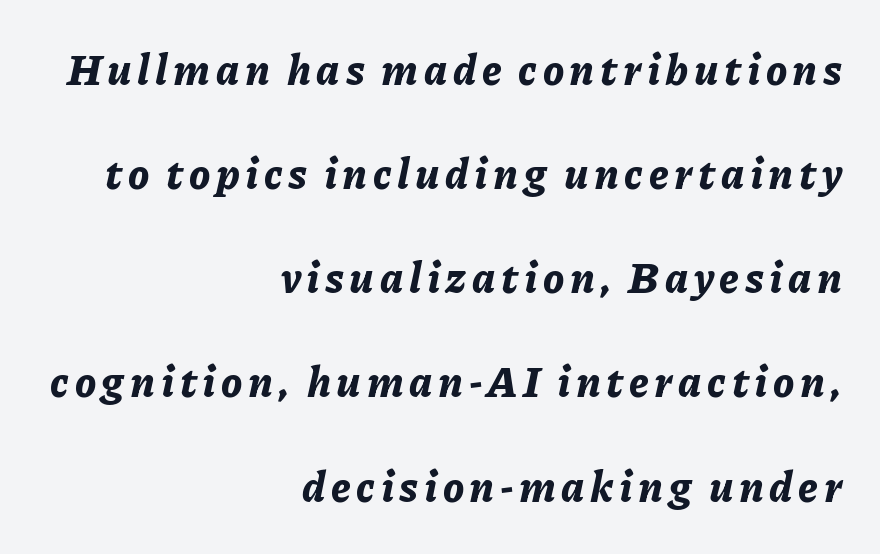
Q: Is the text bold? A: Yes.
Q: Is the text italic (slanted)? A: Yes, it leans right by about 11 degrees.
Q: Is the text underlined? A: No.
Q: How is the paragraph aligned? A: Right-aligned.
Q: Is the spacing between lines tight, normal or loose? A: Loose.
Q: Width (condensed, normal, or wide)? A: Normal.
Q: Stroke contrast? A: Low.
Q: x-height? A: Medium.
Q: Monospaced? A: No.
